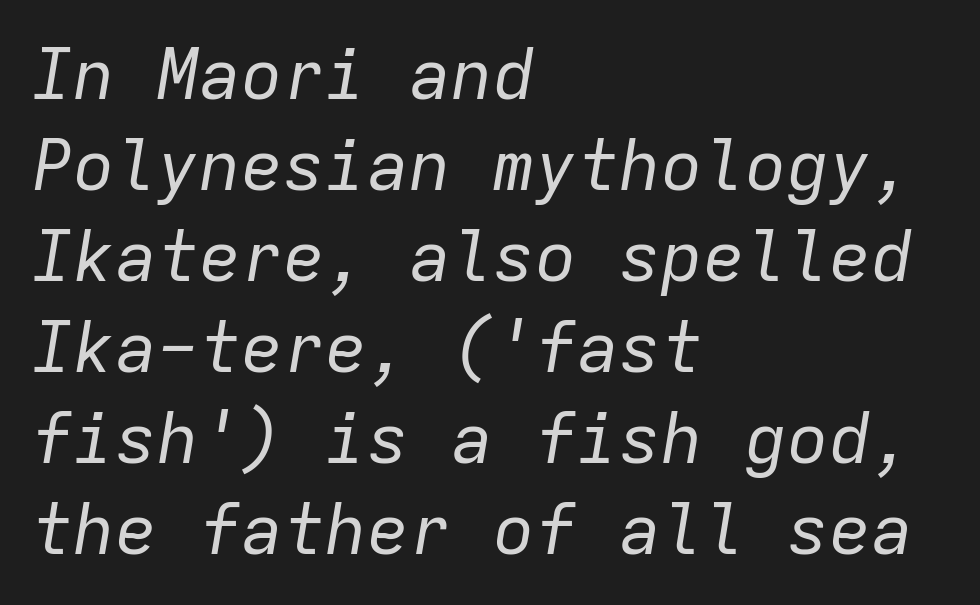
Q: Is the text bold? A: No.
Q: Is the text italic (slanted)? A: Yes, it leans right by about 9 degrees.
Q: Is the text underlined? A: No.
Q: How is the paragraph aligned? A: Left-aligned.
Q: Is the spacing between letters normal or unusually wide? A: Normal.
Q: Is the spacing between lines tight, normal or loose? A: Normal.
Q: Width (condensed, normal, or wide)? A: Normal.
Q: Stroke contrast? A: Low.
Q: x-height? A: Medium.
Q: Monospaced? A: Yes.
